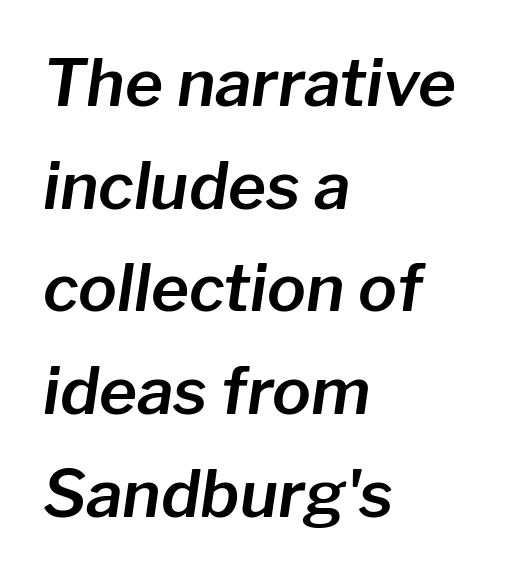
Casual observation: everything's shoved over to the left. Does extra space separate the letters? No, they use regular spacing. Line spacing here is normal. The specimen omits any rule beneath the text block's lines. If you drew a line through each stem, it would be angled. The letters advance in unequal steps, a hallmark of proportional type.
